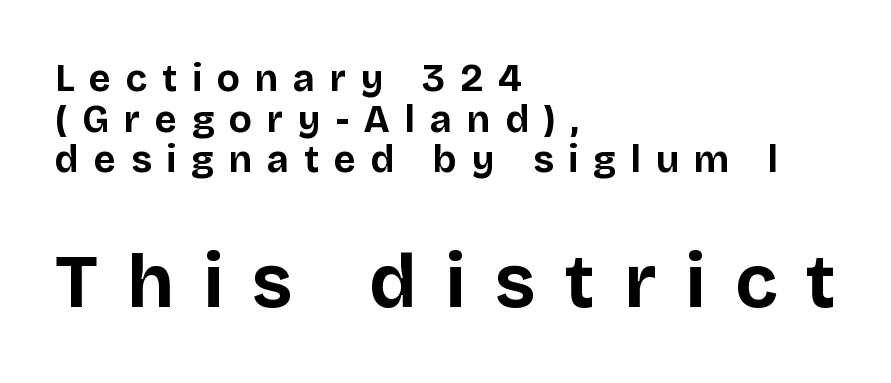
Casual observation: everything's shoved over to the left. Typographically, this falls in the sans-serif category. Does the weight exceed regular? Yes, all the way to bold. The words here are not underlined. Italic? Not at all — the glyphs are vertical. Character widths vary here, with narrow letters taking less room than wide ones.
